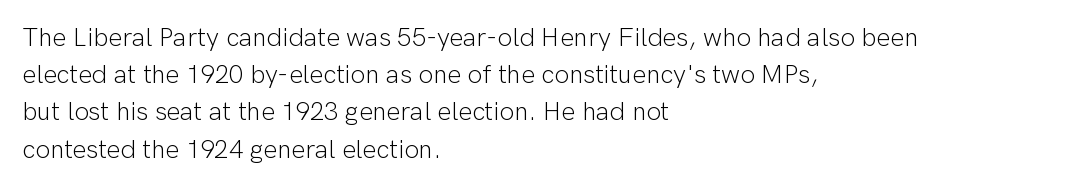
Q: Is the text bold? A: No.
Q: Is the text italic (slanted)? A: No, it is upright.
Q: Is the text underlined? A: No.
Q: How is the paragraph aligned? A: Left-aligned.
Q: Is the spacing between letters normal or unusually wide? A: Normal.
Q: Is the spacing between lines tight, normal or loose? A: Normal.
